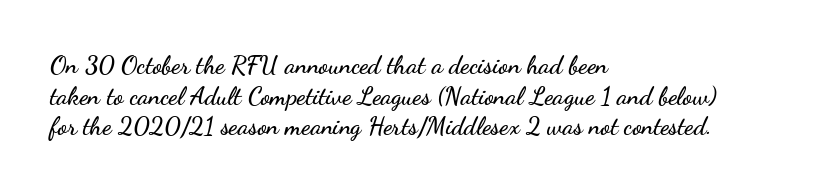
Which margin do the lines hug? The left one — the right edge is uneven. Bare-footed words on every line. Here the glyphs are tracked normally, forming tight word shapes.
